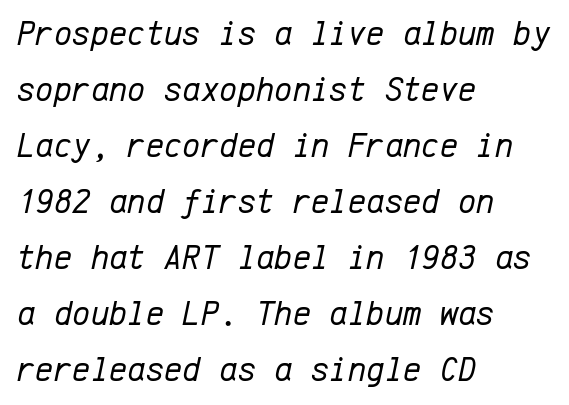
The image shows 35 px regular-weight type, italic (leaning right), monospaced; set left-aligned, normal line spacing (1.6x), normal letter spacing, not underlined; low stroke contrast and a medium x-height.
